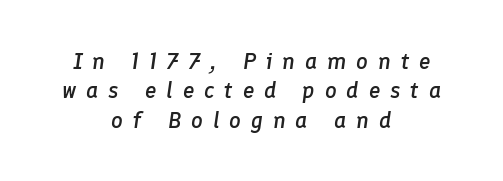
Q: Is the text bold? A: Semi-bold.
Q: Is the text italic (slanted)? A: Yes, it leans right by about 8 degrees.
Q: Is the text underlined? A: No.
Q: How is the paragraph aligned? A: Centered.
Q: Is the spacing between letters normal or unusually wide? A: Unusually wide.
Q: Is the spacing between lines tight, normal or loose? A: Normal.
